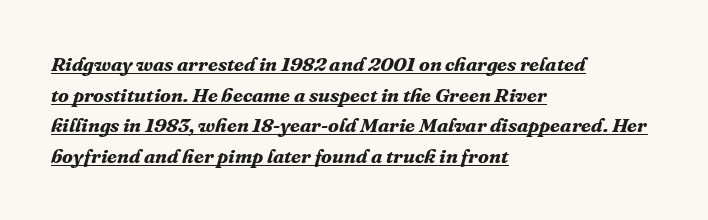
The image shows 20 px bold type, italic (leaning right); set left-aligned, normal line spacing (1.53x), normal letter spacing, underlined.
